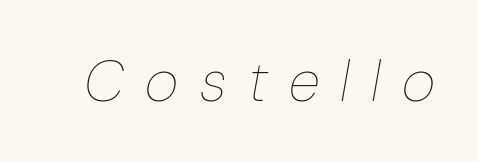
The image shows 58 px thin type, italic (leaning right); set unusually wide letter spacing (+0.37 em), not underlined; low stroke contrast and a medium x-height.
